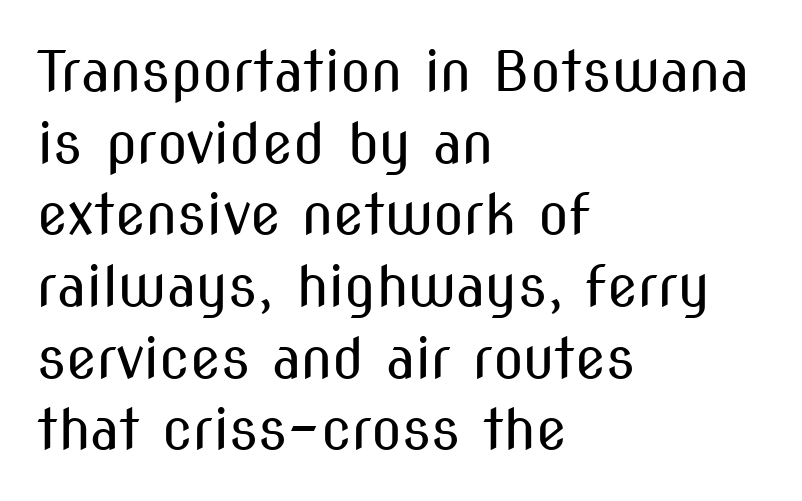
{"serif": "no", "italic": "no", "bold": "no", "weight": "regular", "width": "condensed", "stroke_contrast": "medium", "x_height": "medium", "monospaced": "no", "underline": "no", "align": "left", "line_spacing": "normal", "line_spacing_ratio": 1.28, "letter_spacing": "normal", "letter_spacing_em": 0.0, "glyph_px": 56}
